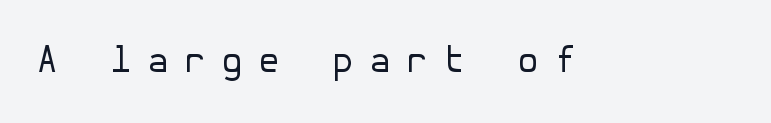
Stroke thickness stays within the range of a standard reading face or lighter. Just letters on the line, the space beneath them empty. Does the type have serifs? No, each stem ends abruptly. Between one letter and the next there's a generous, obvious gap. The axis of the letterforms is exactly vertical.
